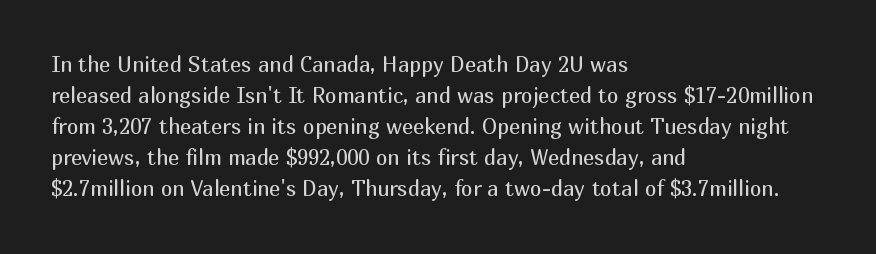
No chunkiness to these letters — they're not bold. The area under the type is left untouched. This rendering uses left alignment, leaving the right contour irregular. The font's upright variant was chosen for this text. Compared with typical body copy, the letter spacing here is the same.
